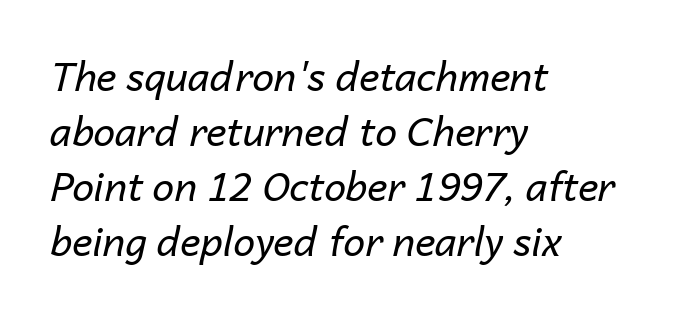
Q: Is the text bold? A: No.
Q: Is the text italic (slanted)? A: Yes, it leans right by about 14 degrees.
Q: Is the text underlined? A: No.
Q: How is the paragraph aligned? A: Left-aligned.
Q: Is the spacing between letters normal or unusually wide? A: Normal.
Q: Is the spacing between lines tight, normal or loose? A: Normal.
Q: Width (condensed, normal, or wide)? A: Normal.
Q: Stroke contrast? A: Low.
Q: x-height? A: Medium.
Q: Monospaced? A: No.
